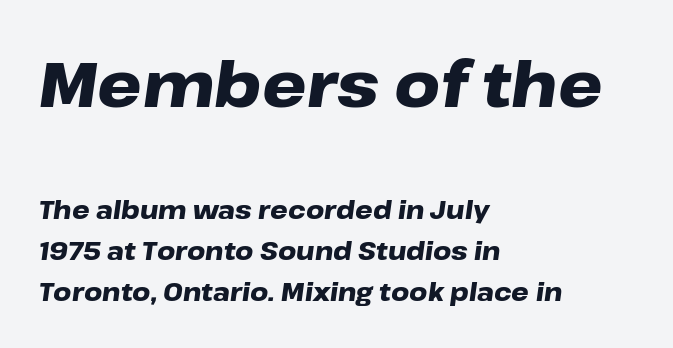
{"italic": "yes", "lean": "right", "slant_degrees": 8, "bold": "yes", "weight": "heavy", "width": "wide", "stroke_contrast": "low", "x_height": "medium", "monospaced": "no", "underline": "no", "align": "left", "line_spacing": "normal", "line_spacing_ratio": 1.63, "letter_spacing": "normal", "letter_spacing_em": 0.0, "larger_block": "first", "size_ratio": 2.52, "glyph_px": 63}
